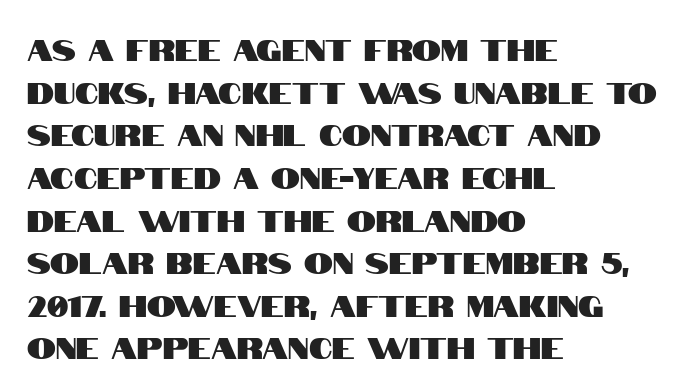
{"serif": "no", "italic": "no", "width": "condensed", "stroke_contrast": "high", "x_height": "large", "monospaced": "no", "underline": "no", "align": "left", "line_spacing": "normal", "line_spacing_ratio": 1.47, "letter_spacing": "normal", "letter_spacing_em": 0.0, "glyph_px": 29}
